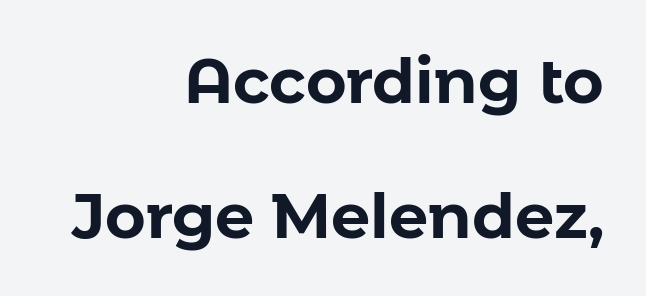
The image shows 62 px bold sans-serif type, upright; set right-aligned, loose line spacing (2.17x), normal letter spacing, not underlined; low stroke contrast and a medium x-height.
